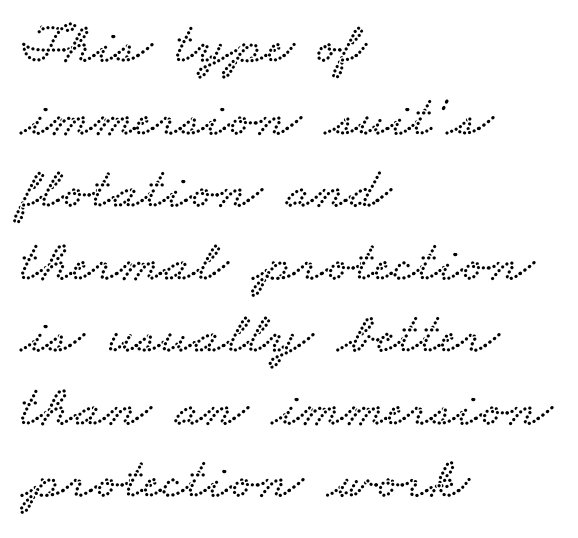
{"serif": "yes", "width": "wide", "stroke_contrast": "low", "x_height": "small", "monospaced": "no", "underline": "no", "align": "left", "line_spacing_ratio": 1.23, "letter_spacing": "normal", "letter_spacing_em": 0.0, "glyph_px": 59}
